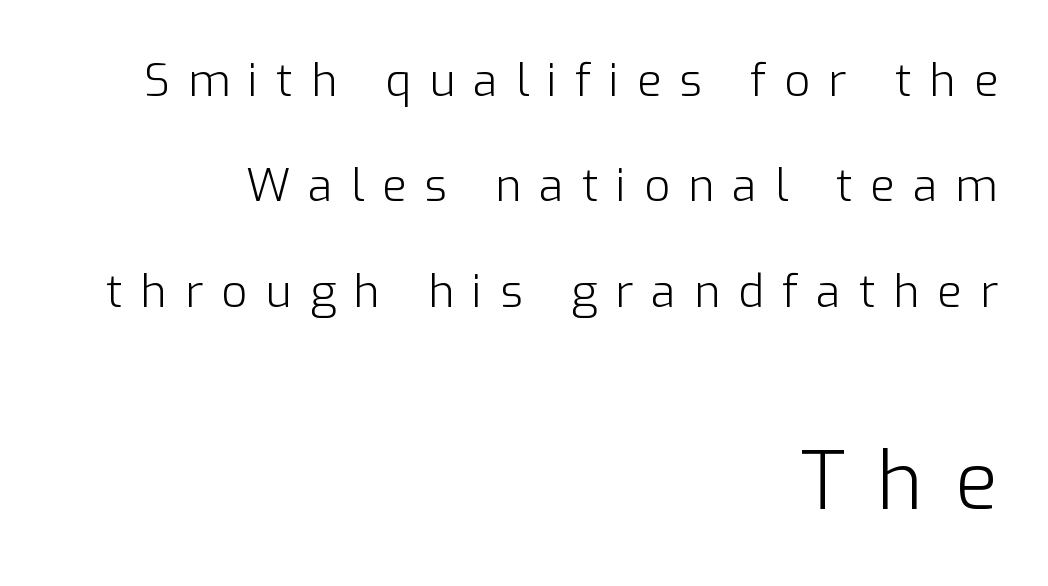
The image shows 79 px light sans-serif type, upright; set right-aligned, loose line spacing (2.34x), unusually wide letter spacing (+0.4 em), not underlined; the second (bottom) block is 1.76x larger; low stroke contrast and a medium x-height.
